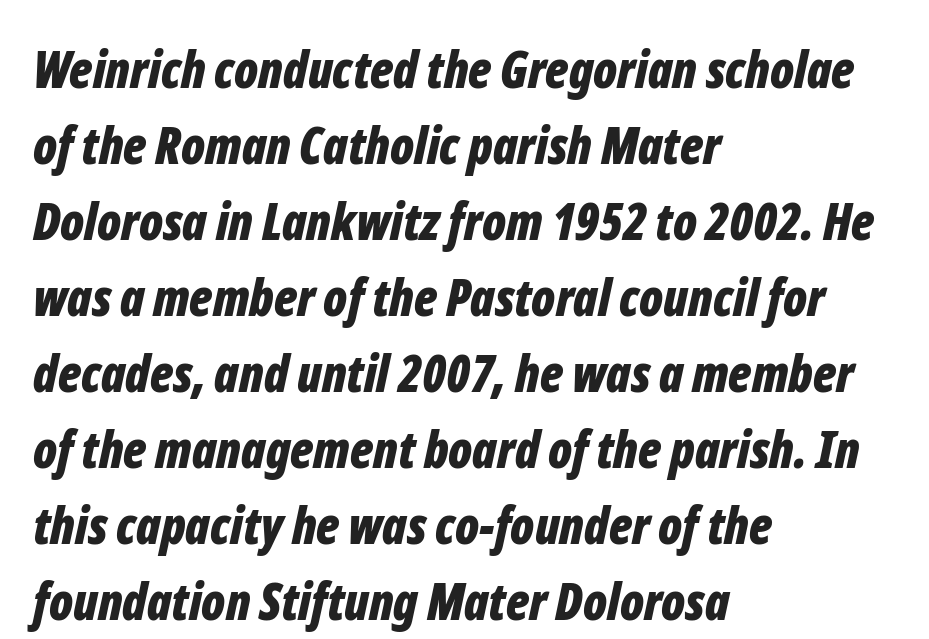
The image shows 51 px bold, condensed type, italic (leaning right); set left-aligned, normal line spacing (1.49x), normal letter spacing, not underlined; low stroke contrast and a medium x-height.
